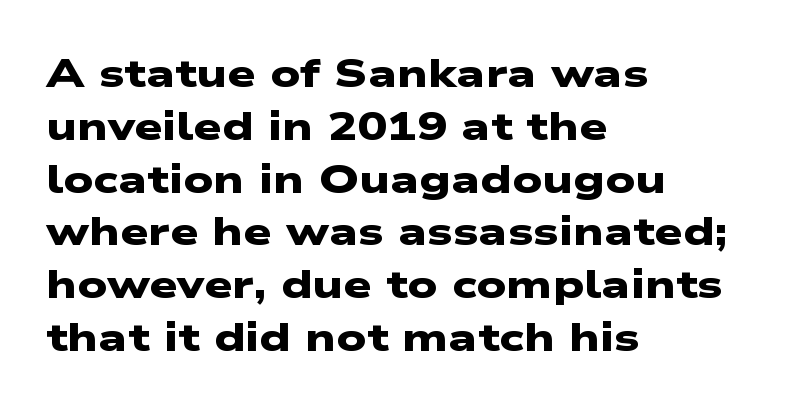
Q: Is the text bold? A: Yes.
Q: Is the typeface a serif or a sans-serif typeface? A: Sans-serif.
Q: Is the text underlined? A: No.
Q: How is the paragraph aligned? A: Left-aligned.
Q: Is the spacing between letters normal or unusually wide? A: Normal.
Q: Is the spacing between lines tight, normal or loose? A: Normal.
Q: Width (condensed, normal, or wide)? A: Wide.
Q: Stroke contrast? A: Low.
Q: x-height? A: Medium.
Q: Monospaced? A: No.
